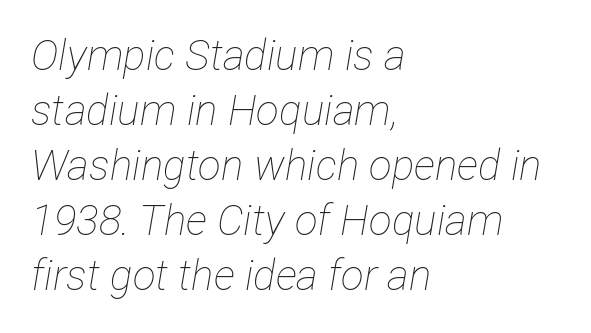
Q: Is the text bold? A: No.
Q: Is the text italic (slanted)? A: Yes, it leans right by about 12 degrees.
Q: Is the text underlined? A: No.
Q: How is the paragraph aligned? A: Left-aligned.
Q: Is the spacing between letters normal or unusually wide? A: Normal.
Q: Is the spacing between lines tight, normal or loose? A: Normal.
Q: Width (condensed, normal, or wide)? A: Condensed.
Q: Stroke contrast? A: Low.
Q: x-height? A: Medium.
Q: Monospaced? A: No.
